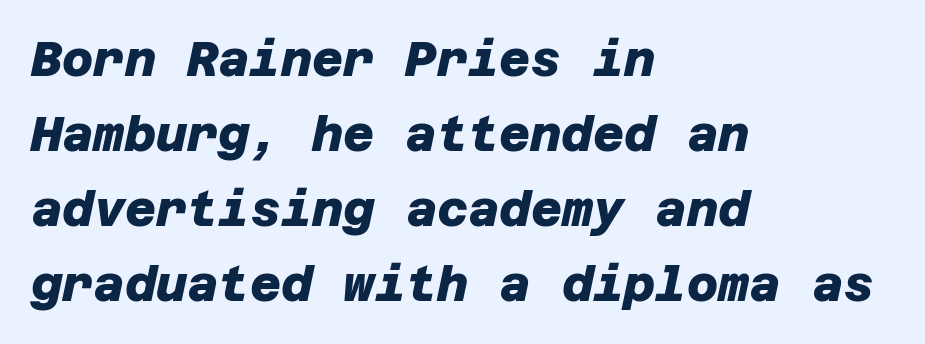
Q: Is the text bold? A: Yes.
Q: Is the typeface a serif or a sans-serif typeface? A: Sans-serif.
Q: Is the text underlined? A: No.
Q: How is the paragraph aligned? A: Left-aligned.
Q: Is the spacing between letters normal or unusually wide? A: Normal.
Q: Is the spacing between lines tight, normal or loose? A: Normal.
Q: Width (condensed, normal, or wide)? A: Normal.
Q: Stroke contrast? A: Low.
Q: x-height? A: Large.
